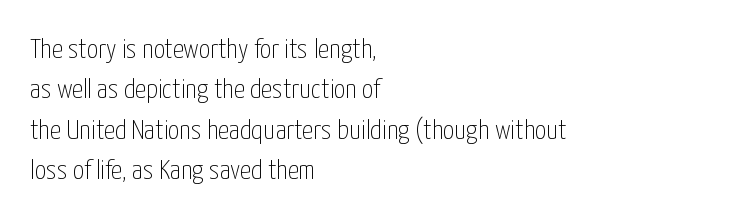
Q: Is the text bold? A: No.
Q: Is the text italic (slanted)? A: No, it is upright.
Q: Is the typeface a serif or a sans-serif typeface? A: Sans-serif.
Q: Is the text underlined? A: No.
Q: How is the paragraph aligned? A: Left-aligned.
Q: Is the spacing between letters normal or unusually wide? A: Normal.
Q: Is the spacing between lines tight, normal or loose? A: Normal.
Q: Width (condensed, normal, or wide)? A: Condensed.
Q: Stroke contrast? A: Low.
Q: x-height? A: Medium.
Q: Monospaced? A: No.
